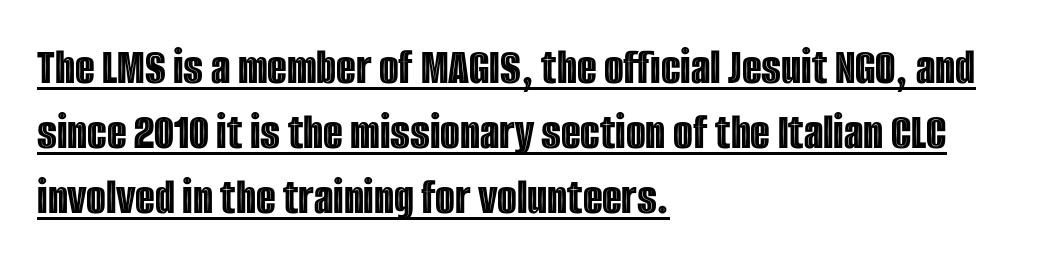
Q: Is the text italic (slanted)? A: No, it is upright.
Q: Is the text underlined? A: Yes.
Q: How is the paragraph aligned? A: Left-aligned.
Q: Is the spacing between letters normal or unusually wide? A: Normal.
Q: Is the spacing between lines tight, normal or loose? A: Normal.
Q: Width (condensed, normal, or wide)? A: Condensed.
Q: x-height? A: Large.
Q: Monospaced? A: No.
